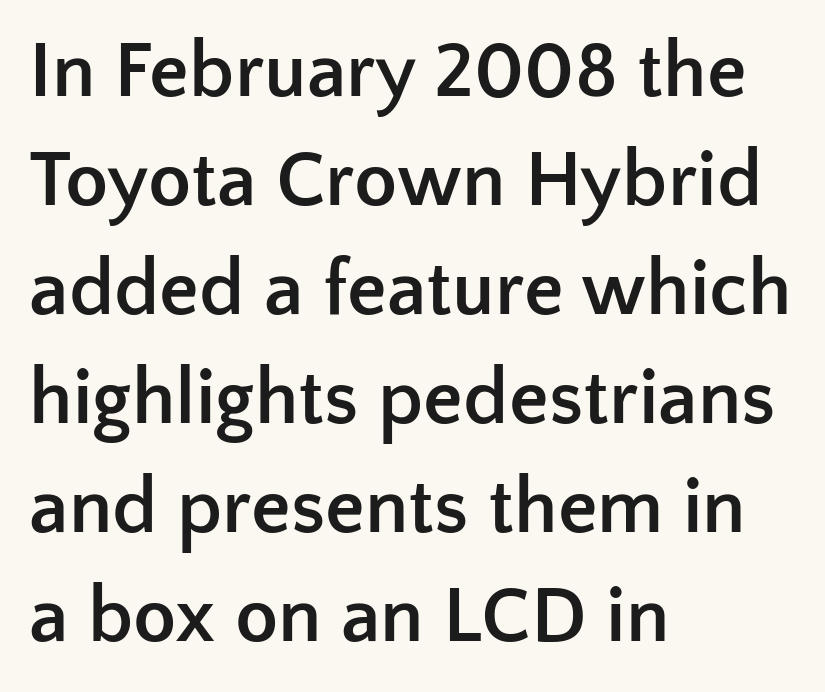
Q: Is the text bold? A: Yes.
Q: Is the text italic (slanted)? A: No, it is upright.
Q: Is the typeface a serif or a sans-serif typeface? A: Sans-serif.
Q: Is the text underlined? A: No.
Q: How is the paragraph aligned? A: Left-aligned.
Q: Is the spacing between letters normal or unusually wide? A: Normal.
Q: Is the spacing between lines tight, normal or loose? A: Normal.
Q: Width (condensed, normal, or wide)? A: Normal.
Q: Stroke contrast? A: Low.
Q: x-height? A: Medium.
Q: Monospaced? A: No.
